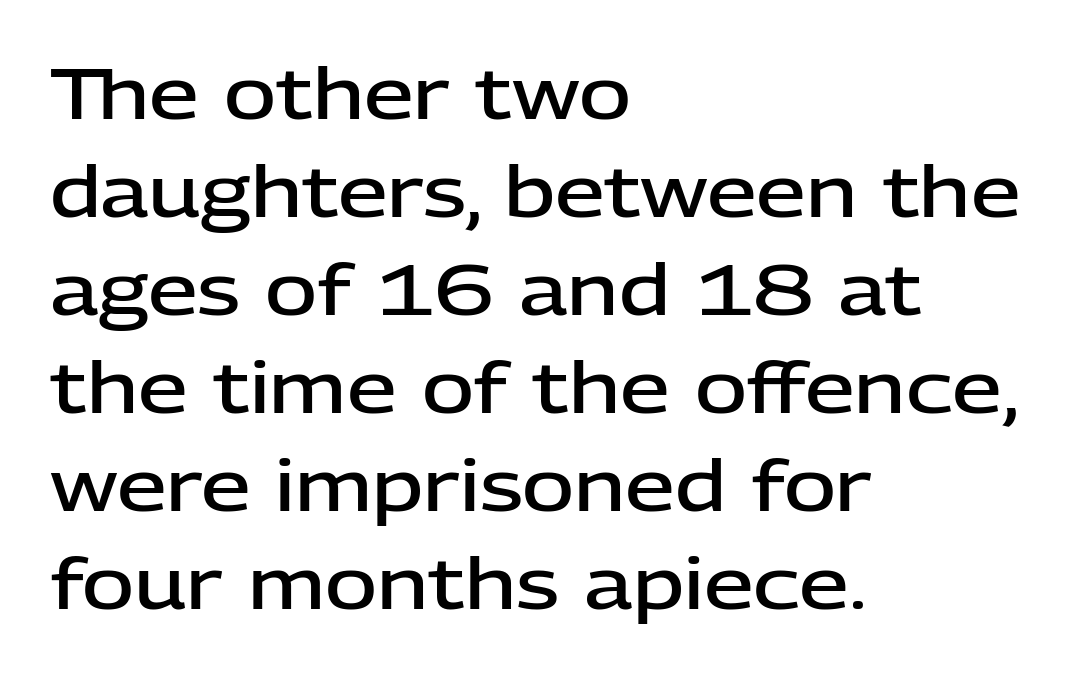
Typographically, this falls in the sans-serif category. Teacher's note: observe the even left margin — that is flush-left alignment. The gap between lines stays unmarked. The lettering holds an erect, upright posture throughout. Is the type bold? Partly — it's a semibold, heavier than regular but not fully bold. The letters advance in unequal steps, a hallmark of proportional type.
